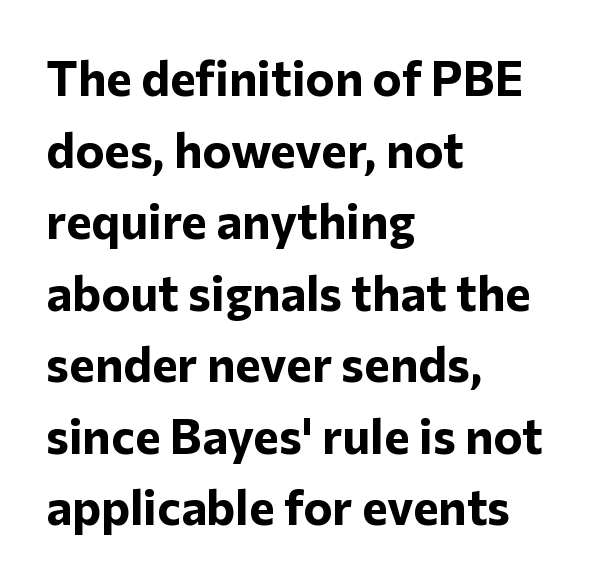
Q: Is the text bold? A: Yes.
Q: Is the text italic (slanted)? A: No, it is upright.
Q: Is the typeface a serif or a sans-serif typeface? A: Sans-serif.
Q: Is the text underlined? A: No.
Q: How is the paragraph aligned? A: Left-aligned.
Q: Is the spacing between letters normal or unusually wide? A: Normal.
Q: Is the spacing between lines tight, normal or loose? A: Normal.
Q: Width (condensed, normal, or wide)? A: Normal.
Q: Stroke contrast? A: Low.
Q: x-height? A: Medium.
Q: Monospaced? A: No.
